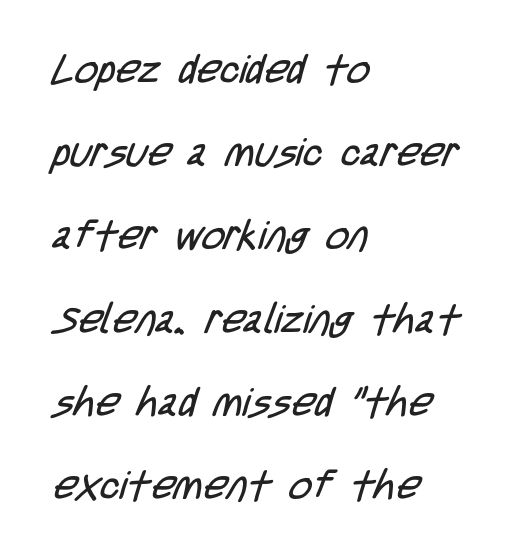
{"serif": "no", "bold": "no", "weight": "regular", "width": "condensed", "stroke_contrast": "low", "x_height": "large", "monospaced": "no", "underline": "no", "align": "left", "line_spacing": "loose", "line_spacing_ratio": 2.08, "letter_spacing": "normal", "letter_spacing_em": 0.0, "glyph_px": 40}
